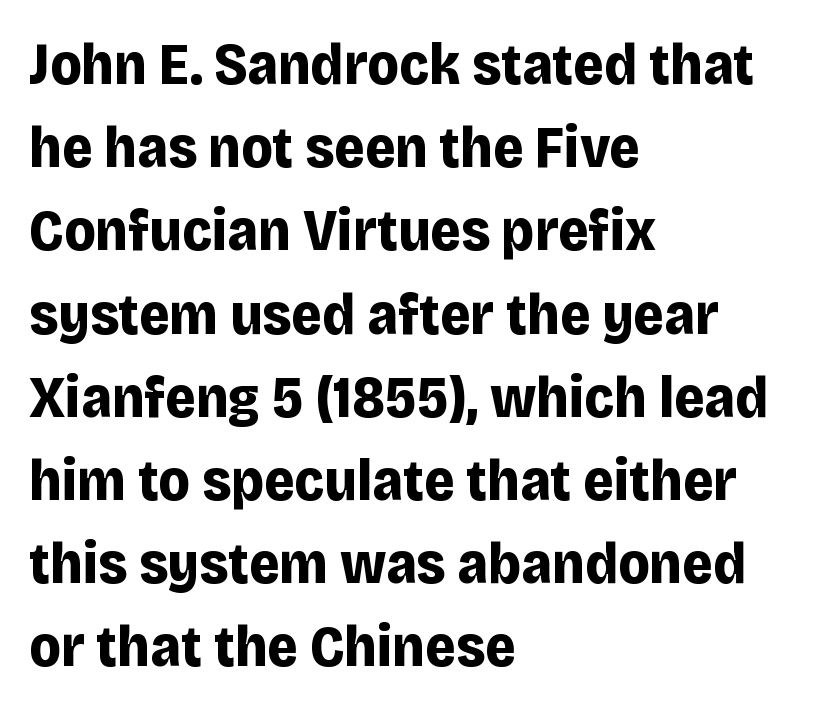
The image shows 59 px bold sans-serif type, upright; set left-aligned, normal line spacing (1.41x), normal letter spacing, not underlined; low stroke contrast and a large x-height.
